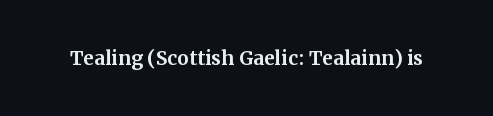
Is there any slant? The stems are plumb. Descenders are the only things crossing below the line. The line texture is even and compact thanks to regular tracking.
